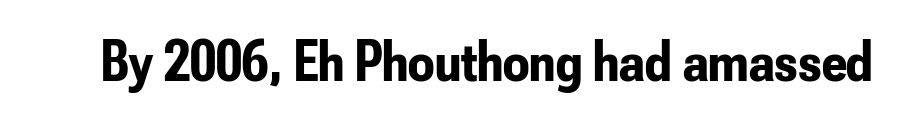
{"serif": "no", "italic": "no", "bold": "yes", "weight": "bold", "width": "condensed", "stroke_contrast": "low", "x_height": "small", "monospaced": "no", "underline": "no", "letter_spacing": "normal", "letter_spacing_em": 0.0, "glyph_px": 58}
